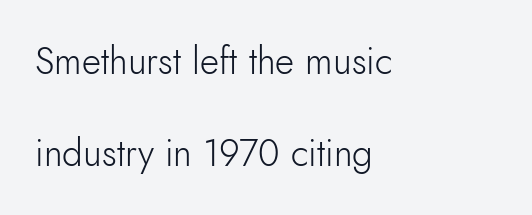
{"serif": "no", "italic": "no", "bold": "no", "weight": "light", "width": "normal", "stroke_contrast": "low", "x_height": "small", "monospaced": "no", "underline": "no", "align": "left", "line_spacing": "loose", "line_spacing_ratio": 2.49, "letter_spacing": "normal", "letter_spacing_em": 0.0, "glyph_px": 37}
